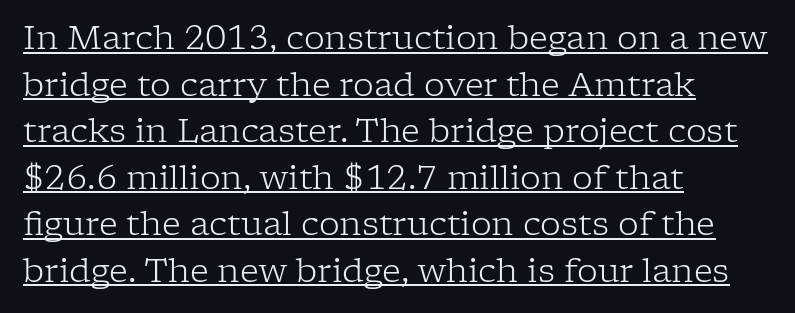
This rendering uses left alignment, leaving the right contour irregular. Style check: upright. Serifs: yes, visible at the terminals of the letterforms. Proportional: the letters do not fall into vertical columns. Each line of the rendering has a horizontal stroke beneath the glyphs. Is the letter spacing exaggerated? No — it looks like the ordinary default.
